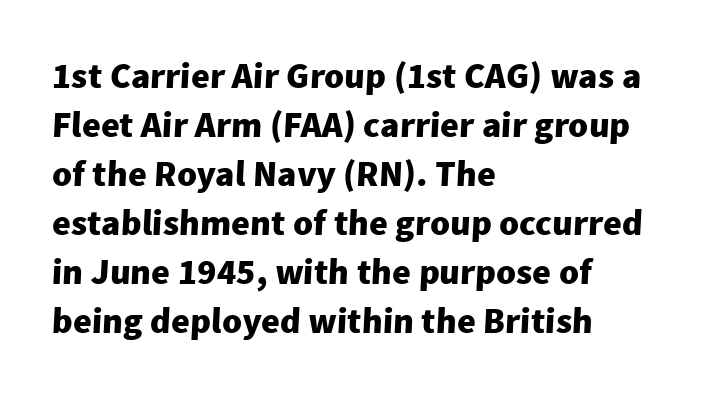
Compared with typical paragraphs, the rows here are spaced about the same. The letters advance in unequal steps, a hallmark of proportional type. Letters rest on an invisible, unmarked baseline. What kind of face is this? One without serifs — a sans. In terms of weight, the rendering is a true, heavy bold.
